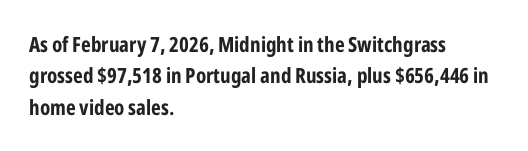
The passage shown is emphatically bold. The specimen reads as upright at a glance. Alignment: flush left. What stands out about the letter spacing? Nothing — it is the standard amount. The block of text has a typical density, with ordinary space between rows. The words here are not underlined.
